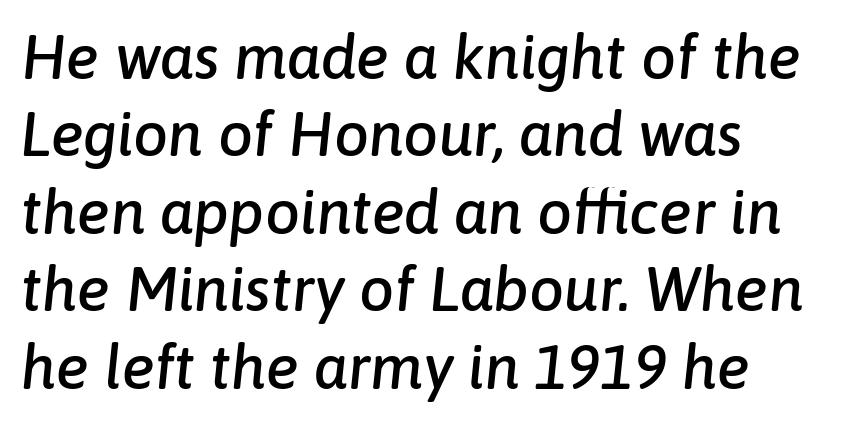
Q: Is the text italic (slanted)? A: Yes, it leans right by about 6 degrees.
Q: Is the text underlined? A: No.
Q: How is the paragraph aligned? A: Left-aligned.
Q: Is the spacing between letters normal or unusually wide? A: Normal.
Q: Is the spacing between lines tight, normal or loose? A: Normal.
Q: Width (condensed, normal, or wide)? A: Normal.
Q: Stroke contrast? A: Low.
Q: x-height? A: Medium.
Q: Monospaced? A: No.
